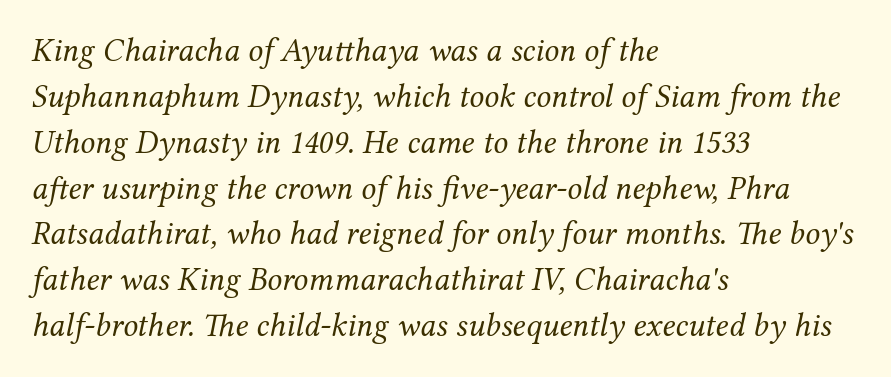
{"serif": "yes", "italic": "yes", "lean": "right", "slant_degrees": 12, "bold": "no", "weight": "regular", "width": "normal", "stroke_contrast": "medium", "x_height": "medium", "monospaced": "no", "underline": "no", "align": "left", "line_spacing": "normal", "line_spacing_ratio": 1.39, "letter_spacing": "normal", "letter_spacing_em": 0.0, "glyph_px": 33}
